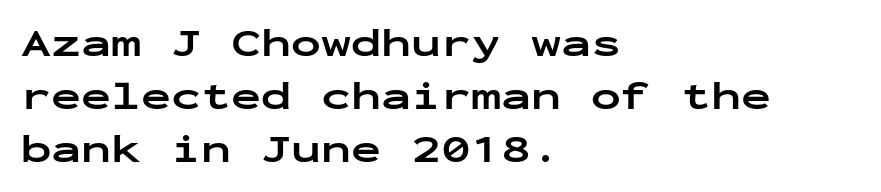
The face used here is rendered with its standard letterfit. Descenders hang freely into open space. Each line starts at the same left margin while the right side varies. Heft: maximum for text — a bold. The typeface chosen for these lines omits serifs. The letters march in equal steps, a hallmark of fixed-pitch type.
